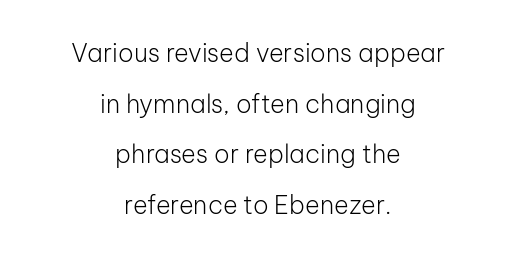
The paragraph has two soft edges and a firm central axis. The specimen reads as upright at a glance. Nobody drew a line under any word here. The typesetting does not lean heavy: it is not bold. The lines are spread far apart with generous leading.
